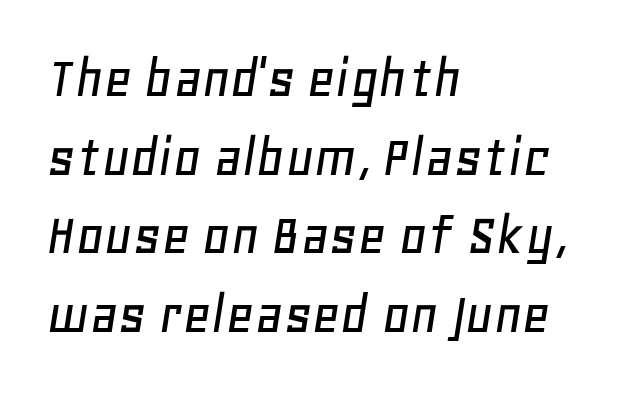
Q: Is the text italic (slanted)? A: Yes, it leans right by about 11 degrees.
Q: Is the text underlined? A: No.
Q: How is the paragraph aligned? A: Left-aligned.
Q: Is the spacing between letters normal or unusually wide? A: Normal.
Q: Is the spacing between lines tight, normal or loose? A: Normal.
Q: Width (condensed, normal, or wide)? A: Normal.
Q: Stroke contrast? A: Low.
Q: x-height? A: Large.
Q: Monospaced? A: No.
